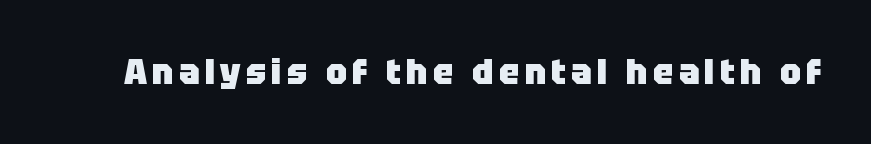
{"serif": "no", "italic": "no", "bold": "yes", "weight": "heavy", "width": "normal", "stroke_contrast": "low", "x_height": "large", "monospaced": "no", "underline": "no", "glyph_px": 35}
